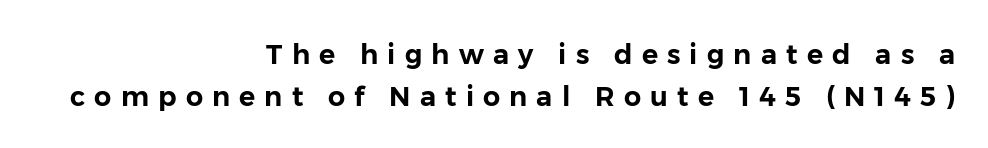
The passage shown is not underscored anywhere. Upright lettering throughout. Regarding leading, the lines here are spaced in the standard way. Typeset ragged left — the right edge is the straight one.
